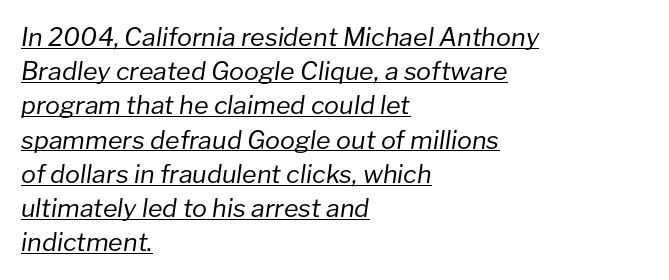
Q: Is the text bold? A: No.
Q: Is the text italic (slanted)? A: Yes, it leans right by about 8 degrees.
Q: Is the text underlined? A: Yes.
Q: How is the paragraph aligned? A: Left-aligned.
Q: Is the spacing between letters normal or unusually wide? A: Normal.
Q: Is the spacing between lines tight, normal or loose? A: Normal.
